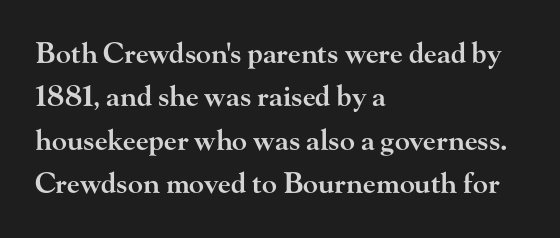
The image shows 28 px semibold, wide serif type, upright; set left-aligned, normal line spacing (1.55x), normal letter spacing, not underlined; high stroke contrast and a small x-height.
